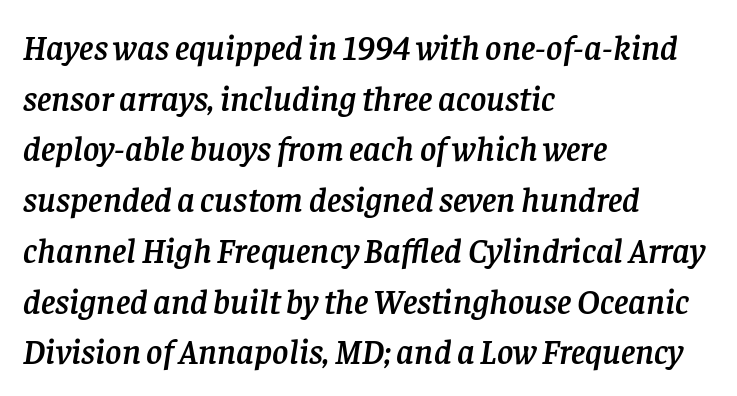
To sum up the face: it has serifs. Yep, that's italic — everything's leaning. The rendering uses a moderate line-height, typical for paragraphs. Character widths vary here, with narrow letters taking less room than wide ones. Horizontal alignment here is leftward, the default for most running prose. In terms of letterspacing, this is plain default setting.
